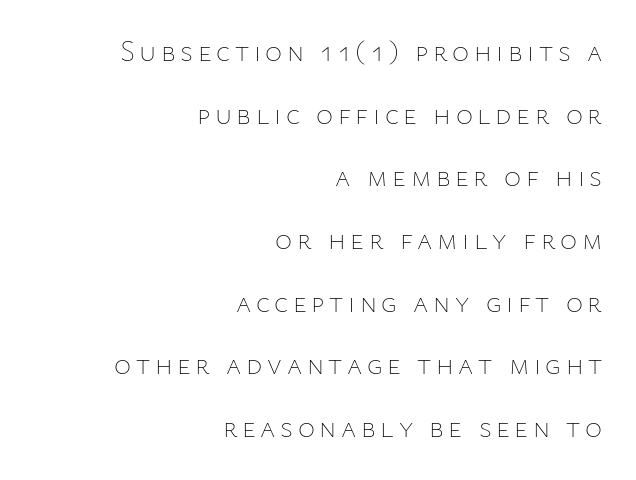
Q: Is the text bold? A: No.
Q: Is the text italic (slanted)? A: No, it is upright.
Q: Is the text underlined? A: No.
Q: How is the paragraph aligned? A: Right-aligned.
Q: Is the spacing between lines tight, normal or loose? A: Loose.
Q: Width (condensed, normal, or wide)? A: Normal.
Q: Stroke contrast? A: Low.
Q: x-height? A: Medium.
Q: Monospaced? A: No.
